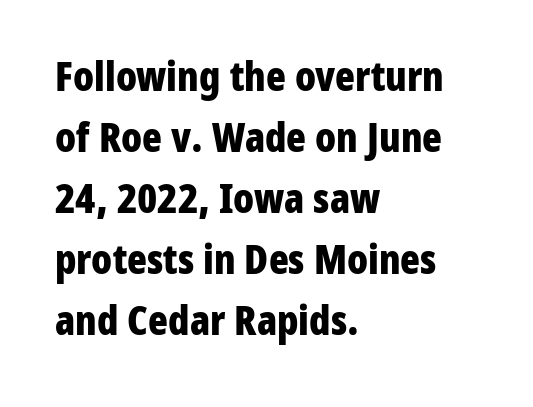
Q: Is the text bold? A: Yes.
Q: Is the text italic (slanted)? A: No, it is upright.
Q: Is the typeface a serif or a sans-serif typeface? A: Sans-serif.
Q: Is the text underlined? A: No.
Q: How is the paragraph aligned? A: Left-aligned.
Q: Is the spacing between letters normal or unusually wide? A: Normal.
Q: Is the spacing between lines tight, normal or loose? A: Normal.
Q: Width (condensed, normal, or wide)? A: Condensed.
Q: Stroke contrast? A: Low.
Q: x-height? A: Medium.
Q: Monospaced? A: No.
